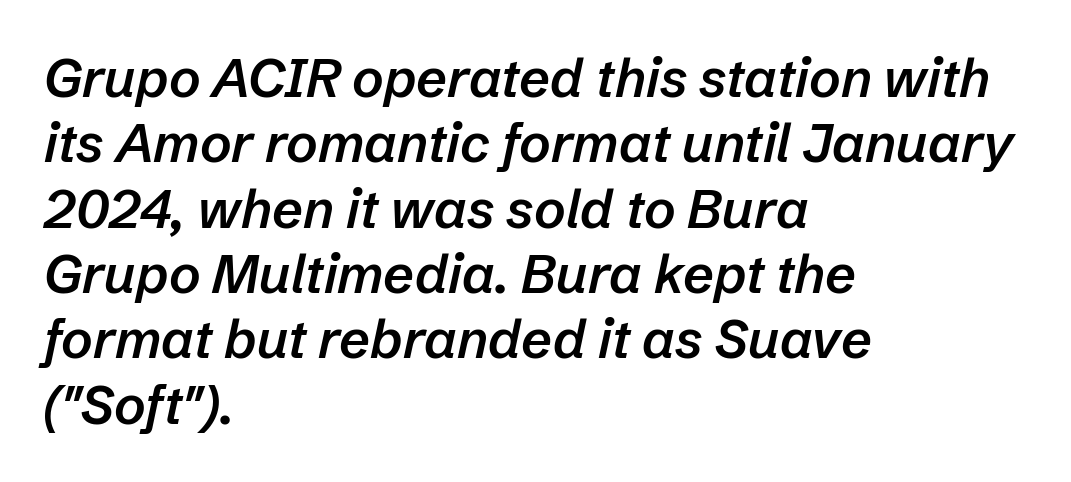
Q: Is the text bold? A: Semi-bold.
Q: Is the text italic (slanted)? A: Yes, it leans right by about 12 degrees.
Q: Is the text underlined? A: No.
Q: How is the paragraph aligned? A: Left-aligned.
Q: Is the spacing between letters normal or unusually wide? A: Normal.
Q: Width (condensed, normal, or wide)? A: Normal.
Q: Stroke contrast? A: Low.
Q: x-height? A: Medium.
Q: Monospaced? A: No.
